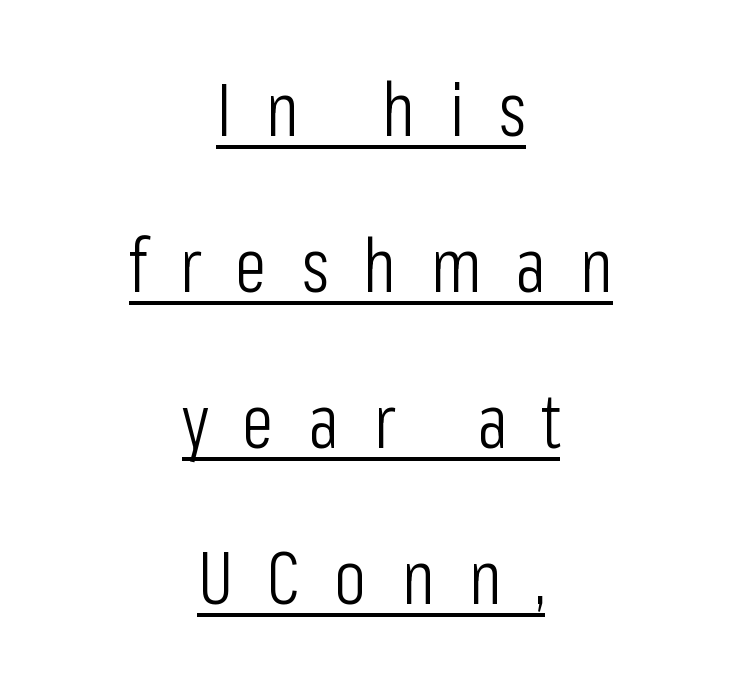
Notice how the stems are strictly vertical — no italics here. Look at the bottom of the vertical strokes: they stop flat, with no serifs. You can see a thin bar hugging the bottom of the glyphs. Heaviness? Minimal to ordinary, like unemphasized prose.
